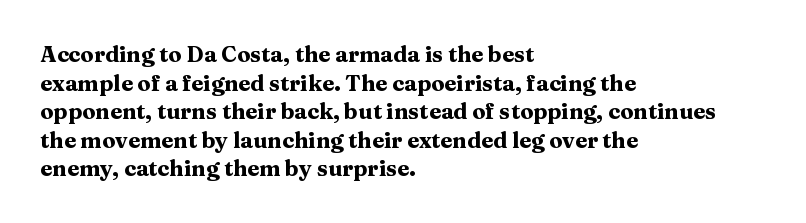
{"italic": "no", "bold": "yes", "underline": "no", "align": "left", "line_spacing": "normal", "line_spacing_ratio": 1.3, "letter_spacing": "normal", "letter_spacing_em": 0.0, "glyph_px": 22}
